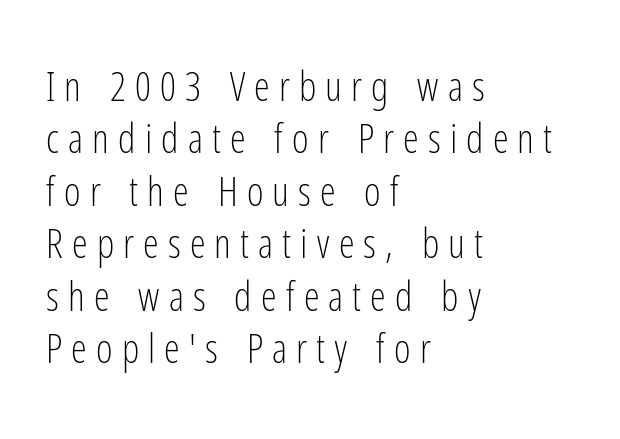
Q: Is the text bold? A: No.
Q: Is the text italic (slanted)? A: No, it is upright.
Q: Is the typeface a serif or a sans-serif typeface? A: Sans-serif.
Q: Is the text underlined? A: No.
Q: How is the paragraph aligned? A: Left-aligned.
Q: Is the spacing between letters normal or unusually wide? A: Unusually wide.
Q: Is the spacing between lines tight, normal or loose? A: Normal.
Q: Width (condensed, normal, or wide)? A: Condensed.
Q: Stroke contrast? A: Low.
Q: x-height? A: Medium.
Q: Monospaced? A: No.
